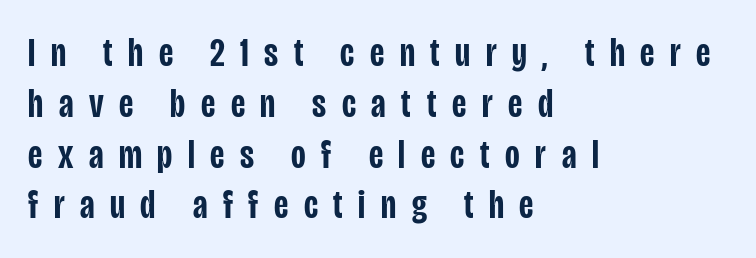
The image shows 40 px semibold, condensed sans-serif type, upright; set left-aligned, normal line spacing (1.27x), unusually wide letter spacing (+0.39 em), not underlined; low stroke contrast and a large x-height.
